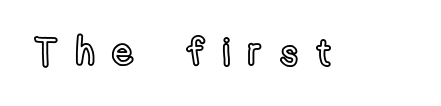
Descenders are the only things crossing below the line. Rendered with straight, roman letterforms. A typesetter would call this heavily tracked-out type. Here the designer chose a conventional face with non-uniform glyph widths.
